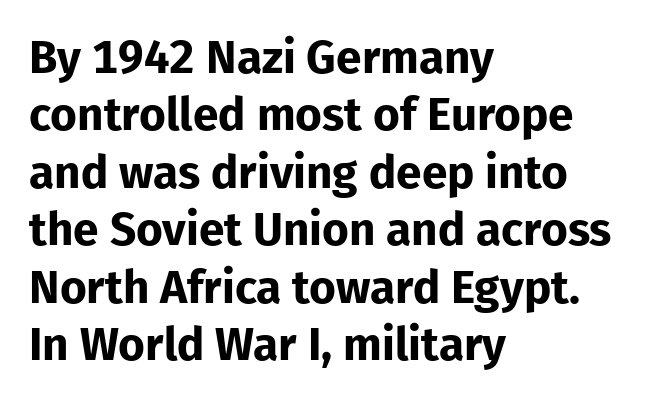
{"serif": "no", "italic": "no", "bold": "yes", "weight": "bold", "width": "normal", "stroke_contrast": "low", "x_height": "medium", "monospaced": "no", "underline": "no", "align": "left", "line_spacing": "normal", "line_spacing_ratio": 1.25, "letter_spacing": "normal", "letter_spacing_em": 0.0, "glyph_px": 46}
